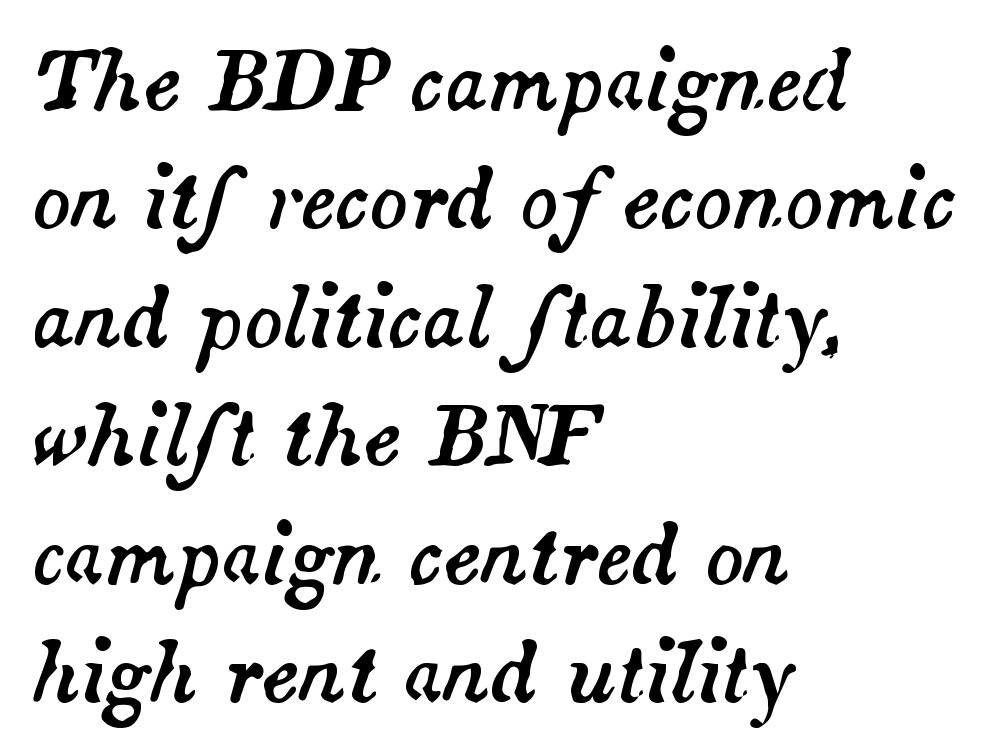
Q: Is the text italic (slanted)? A: Yes, it leans right by about 14 degrees.
Q: Is the text underlined? A: No.
Q: How is the paragraph aligned? A: Left-aligned.
Q: Is the spacing between letters normal or unusually wide? A: Normal.
Q: Is the spacing between lines tight, normal or loose? A: Normal.
Q: Width (condensed, normal, or wide)? A: Normal.
Q: Stroke contrast? A: Medium.
Q: x-height? A: Small.
Q: Monospaced? A: No.
